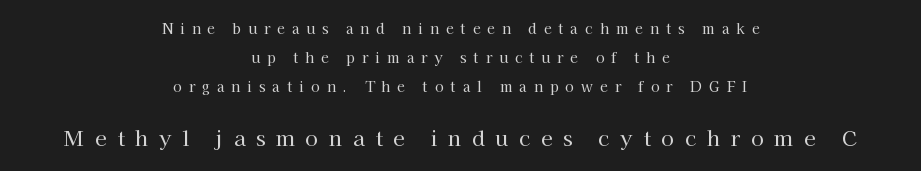
Q: Is the text bold? A: No.
Q: Is the text italic (slanted)? A: No, it is upright.
Q: Is the text underlined? A: No.
Q: How is the paragraph aligned? A: Centered.
Q: Is the spacing between letters normal or unusually wide? A: Unusually wide.
Q: Is the spacing between lines tight, normal or loose? A: Loose.
Q: Which block of text is set in a larger size, the first (top) or the second (bottom)? A: The second (bottom) one.
